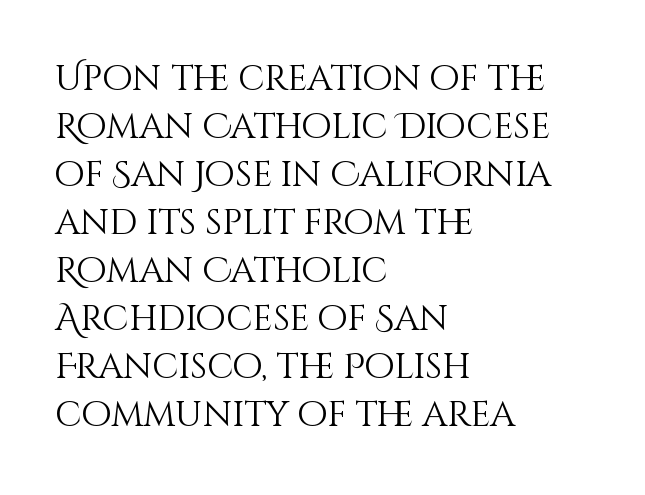
{"italic": "no", "bold": "no", "weight": "light", "width": "normal", "stroke_contrast": "medium", "x_height": "large", "monospaced": "no", "underline": "no", "align": "left", "line_spacing": "normal", "line_spacing_ratio": 1.37, "letter_spacing": "normal", "letter_spacing_em": 0.0, "glyph_px": 35}
